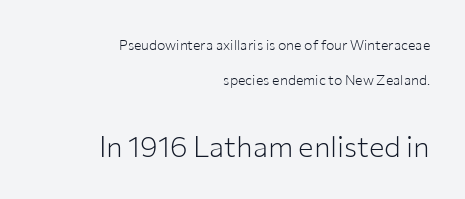
Line ends are locked; line starts wander. The weight would be labelled regular, book, light, or lighter still. I'd call this a sans setting — the letters go barefoot. If you measured baseline to baseline, you'd find a long distance. Bare-footed words on every line.
